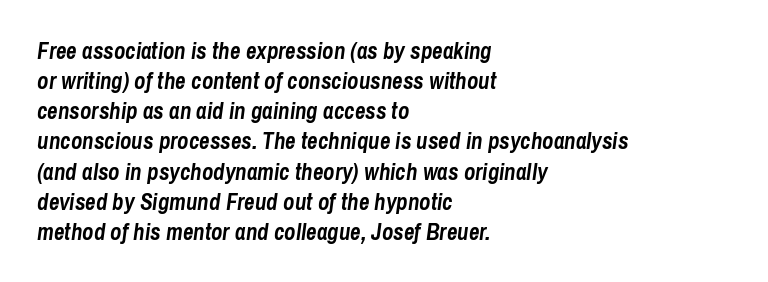
{"italic": "yes", "lean": "right", "slant_degrees": 8, "bold": "yes", "underline": "no", "align": "left", "line_spacing": "normal", "line_spacing_ratio": 1.31, "letter_spacing": "normal", "letter_spacing_em": 0.0, "glyph_px": 23}
